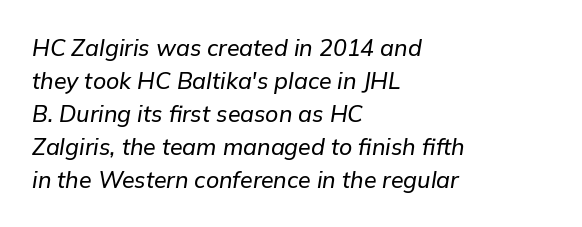
The area under the type is left untouched. The rag falls on the right side of this text block. Successive baselines arrive at the customary interval. This sample uses plain, unmodified letter spacing.
